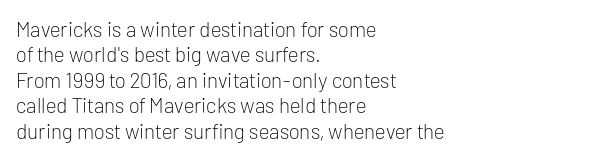
The image shows 21 px text type, upright; set left-aligned, line spacing 1.21x, normal letter spacing, not underlined.
